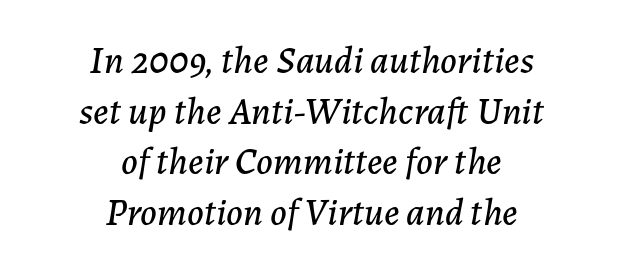
The image shows 38 px text type, italic (leaning right); set centered, normal line spacing (1.33x), normal letter spacing, not underlined; low stroke contrast and a medium x-height.
